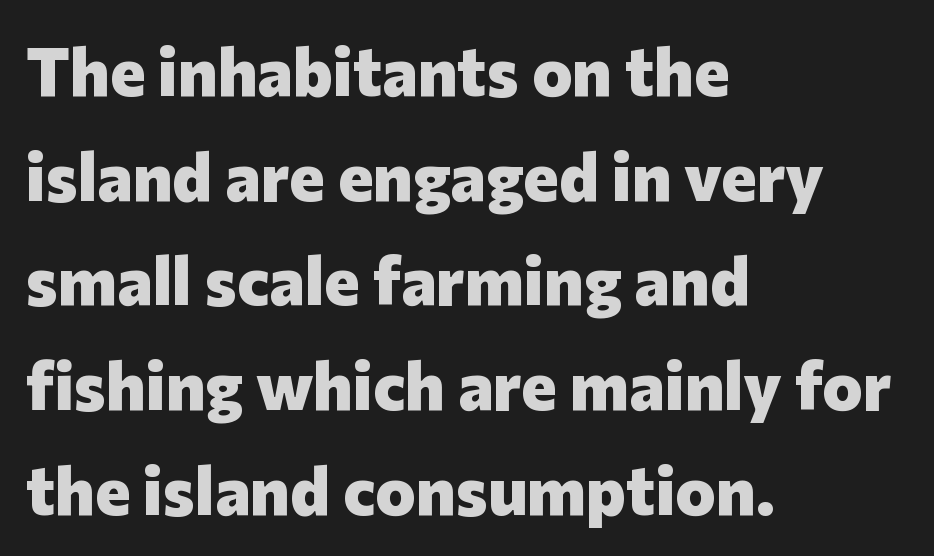
Anything drawn beneath the words? Only blank space. Do the characters align in a grid? No, the font is proportional. Its strokes are broad and dark, the hallmark of bold type. These lines stack with their left ends in a neat column. Observe the ordinary spacing: letters are neighbours, not strangers.
